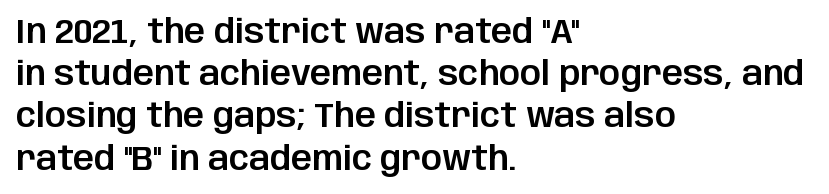
Each new line begins a customary step beneath the previous one. Each word holds together tightly as a unit, with standard inter-letter gaps. You can tell from the bare stems that sans-serif type was used. The rendering uses natural spacing where letterforms have individual widths. Designer's note — italics off, roman on. Which margin do the lines hug? The left one — the right edge is uneven.
